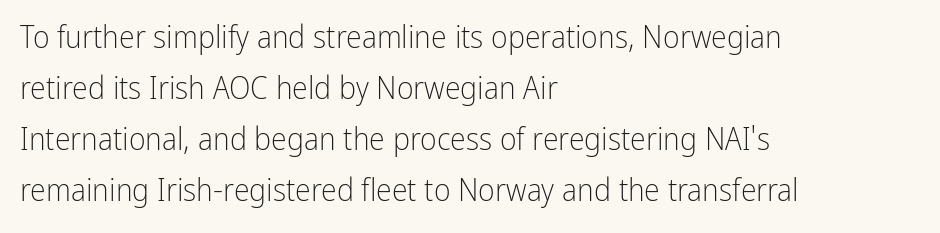
To sum up the face: it is a sans, with no serifs. These lines are set flush left with a ragged right edge. Between one letter and the next there's only the usual sliver of space. The typesetting does not lean heavy: it is not bold. Note the varied advance widths — an 'i' is clearly narrower than an 'm'. Ascenders rise straight up at ninety degrees.
